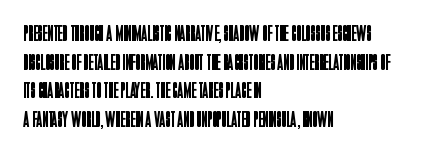
Q: Is the text bold? A: No.
Q: Is the text italic (slanted)? A: No, it is upright.
Q: Is the text underlined? A: No.
Q: How is the paragraph aligned? A: Left-aligned.
Q: Is the spacing between letters normal or unusually wide? A: Normal.
